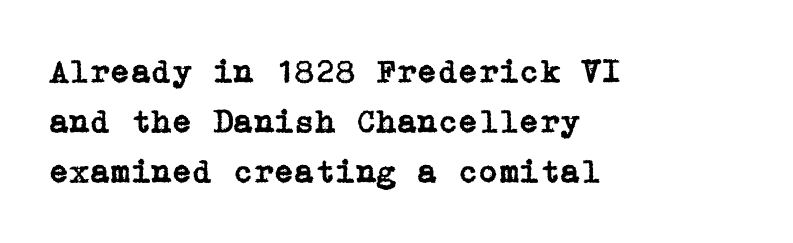
Q: Is the text italic (slanted)? A: No, it is upright.
Q: Is the typeface a serif or a sans-serif typeface? A: Serif.
Q: Is the text underlined? A: No.
Q: How is the paragraph aligned? A: Left-aligned.
Q: Is the spacing between letters normal or unusually wide? A: Normal.
Q: Is the spacing between lines tight, normal or loose? A: Normal.
Q: Width (condensed, normal, or wide)? A: Normal.
Q: Stroke contrast? A: Low.
Q: x-height? A: Medium.
